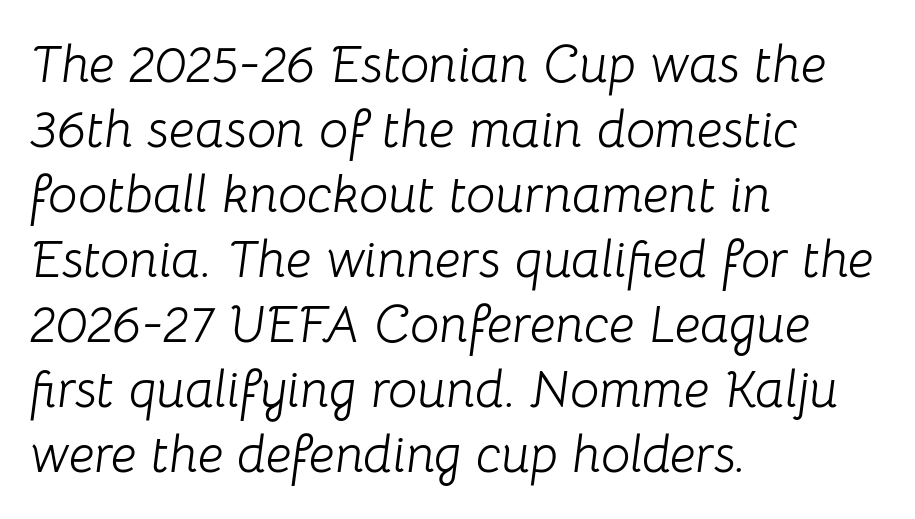
Nothing heavy about these letters — not bold at all. The rendering anchors every line to the left-hand side. The passage shown is typed in a proportional face where columns would drift. Here the glyphs are tracked normally, forming tight word shapes.
